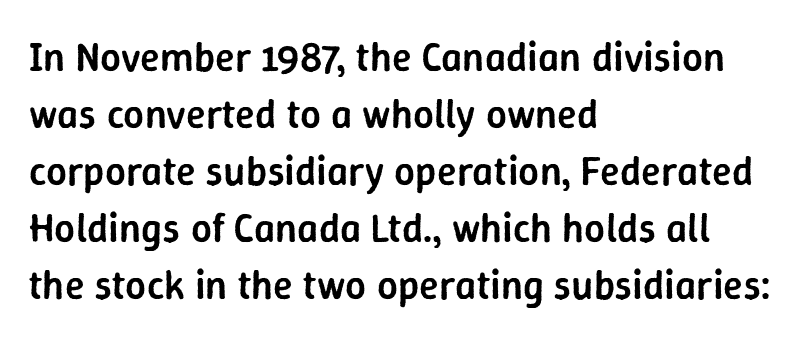
The image shows 41 px semibold sans-serif type, upright; set left-aligned, normal line spacing (1.39x), normal letter spacing, not underlined; low stroke contrast and a medium x-height.
